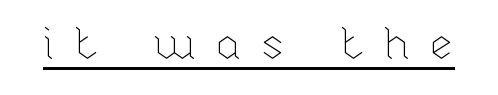
{"italic": "no", "bold": "no", "weight": "thin", "width": "normal", "stroke_contrast": "low", "x_height": "medium", "monospaced": "no", "underline": "yes", "letter_spacing": "wide", "letter_spacing_em": 0.41, "glyph_px": 45}
